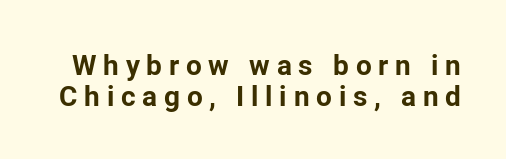
{"serif": "no", "italic": "no", "bold": "yes", "weight": "bold", "width": "normal", "stroke_contrast": "low", "x_height": "medium", "monospaced": "no", "underline": "no", "line_spacing": "tight", "line_spacing_ratio": 1.1, "letter_spacing": "wide", "letter_spacing_em": 0.24, "glyph_px": 28}
